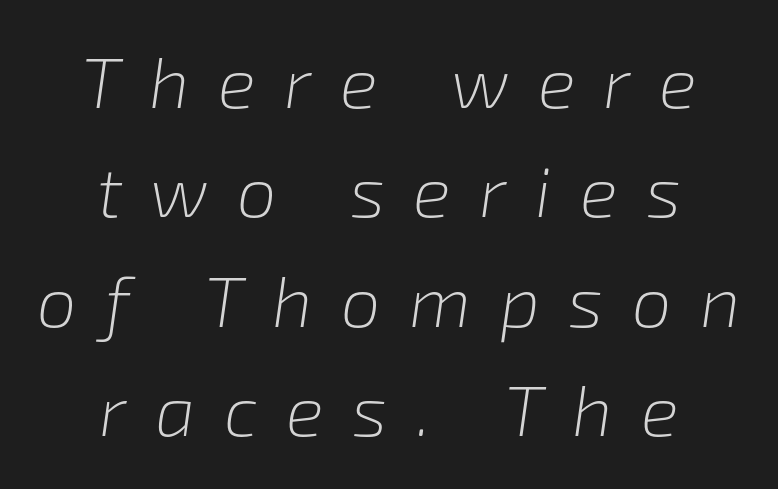
Tall strokes in this sample are angled rather than plumb. Decoration check: the copy has no underline. The passage is arranged like a title page — every line centered. No extra ink here — the face is not bold.
